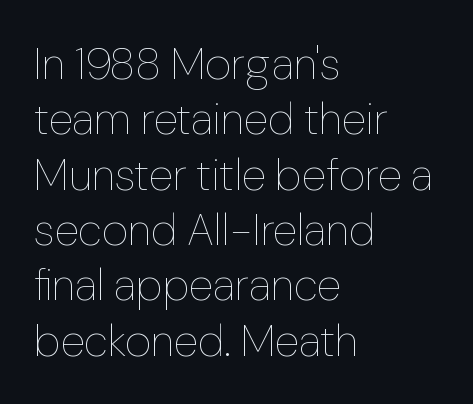
Q: Is the text bold? A: No.
Q: Is the text italic (slanted)? A: No, it is upright.
Q: Is the text underlined? A: No.
Q: How is the paragraph aligned? A: Left-aligned.
Q: Is the spacing between letters normal or unusually wide? A: Normal.
Q: Width (condensed, normal, or wide)? A: Normal.
Q: Stroke contrast? A: Low.
Q: x-height? A: Medium.
Q: Monospaced? A: No.
